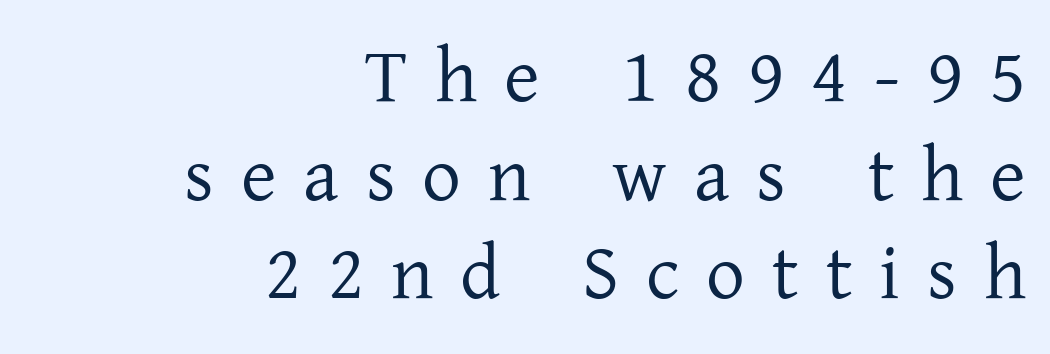
{"serif": "yes", "italic": "no", "bold": "no", "weight": "regular", "width": "normal", "stroke_contrast": "low", "x_height": "medium", "monospaced": "no", "underline": "no", "align": "right", "line_spacing": "normal", "line_spacing_ratio": 1.28, "letter_spacing": "wide", "letter_spacing_em": 0.35, "glyph_px": 77}
